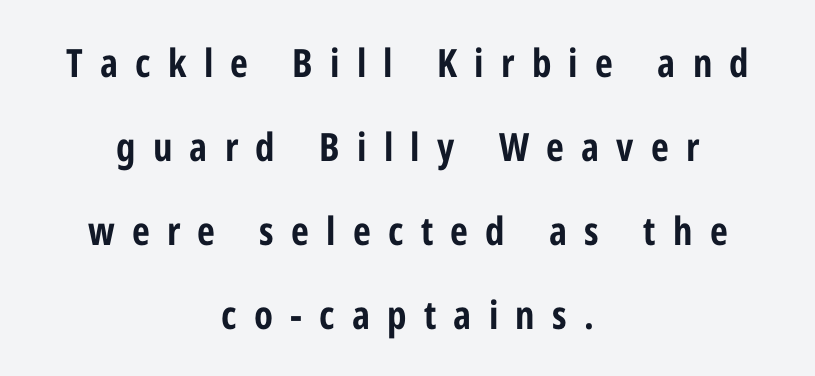
Q: Is the text bold? A: Yes.
Q: Is the text italic (slanted)? A: No, it is upright.
Q: Is the typeface a serif or a sans-serif typeface? A: Sans-serif.
Q: Is the text underlined? A: No.
Q: How is the paragraph aligned? A: Centered.
Q: Is the spacing between letters normal or unusually wide? A: Unusually wide.
Q: Is the spacing between lines tight, normal or loose? A: Loose.
Q: Width (condensed, normal, or wide)? A: Condensed.
Q: Stroke contrast? A: Low.
Q: x-height? A: Medium.
Q: Monospaced? A: No.
